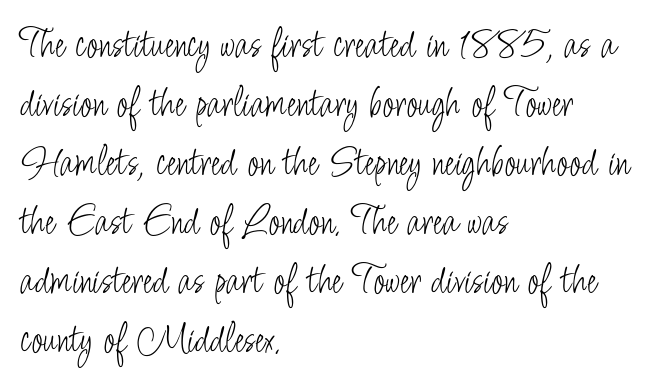
Descenders are the only things crossing below the line. The lines in this sample share a left origin and differ only in where they stop. The face used here is rendered with its standard letterfit. Caption: face not bold, strokes unweighted.
